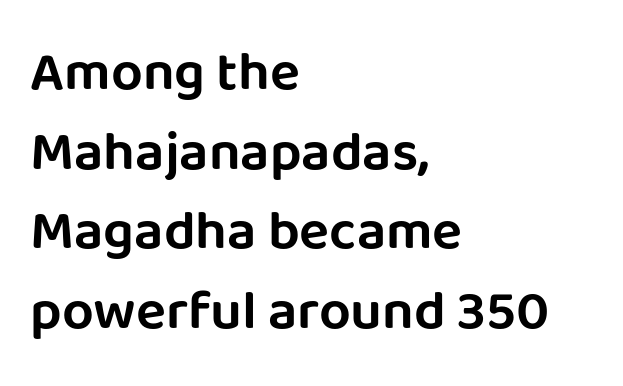
This rendering uses left alignment, leaving the right contour irregular. Nothing sits at the stroke ends, so this counts as sans-serif. The rows are spaced the way most documents space them. Clear beneath every line of the passage. Standard letterfit; no display-style spreading of the glyphs. The rendering uses natural spacing where letterforms have individual widths.
